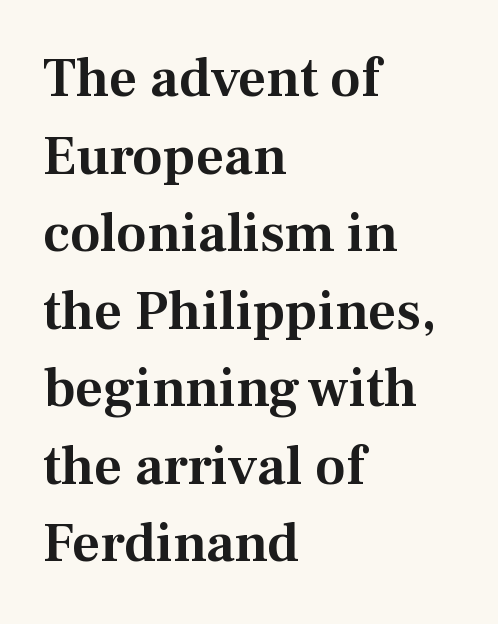
{"serif": "yes", "italic": "no", "width": "normal", "stroke_contrast": "medium", "x_height": "medium", "monospaced": "no", "underline": "no", "align": "left", "line_spacing": "normal", "line_spacing_ratio": 1.41, "letter_spacing": "normal", "letter_spacing_em": 0.0, "glyph_px": 55}
